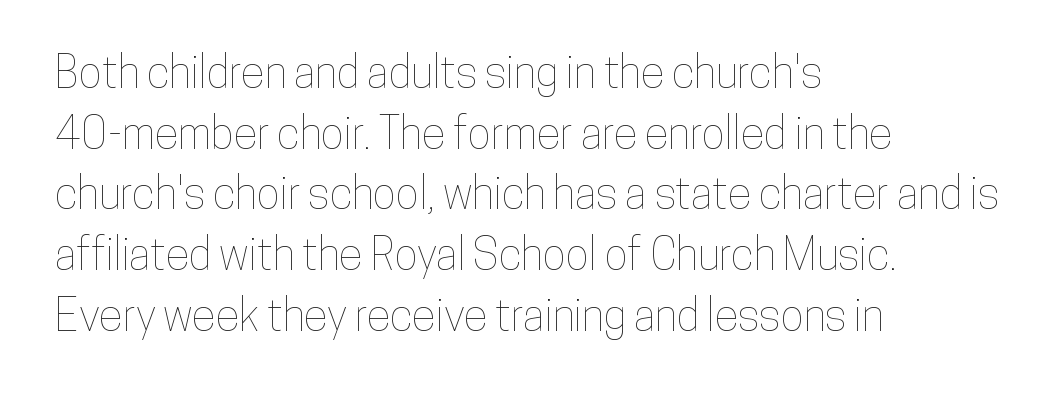
Q: Is the text italic (slanted)? A: No, it is upright.
Q: Is the text underlined? A: No.
Q: How is the paragraph aligned? A: Left-aligned.
Q: Is the spacing between letters normal or unusually wide? A: Normal.
Q: Is the spacing between lines tight, normal or loose? A: Normal.
Q: Width (condensed, normal, or wide)? A: Condensed.
Q: Stroke contrast? A: Low.
Q: x-height? A: Medium.
Q: Monospaced? A: No.
